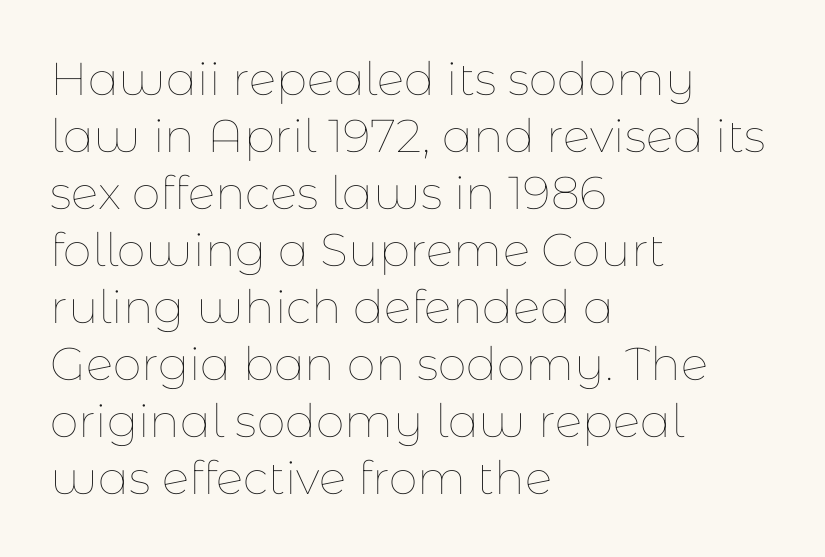
A typesetter would call this proportional, since set widths differ per character. Which margin do the lines hug? The left one — the right edge is uneven. Compared with typical body copy, the letter spacing here is the same. The specimen reads as upright at a glance. Is this a heavy cut? Hardly; it is regular or lighter.
